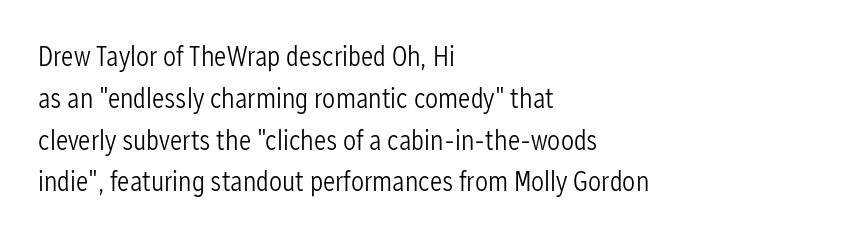
A typesetter would mark this as roman, not italic. The characters display no serif detailing; their extremities are plain. Is this a fixed-width face? No — the glyphs have proportional, varying widths. Line spacing here is normal. Leftover space on each line is placed entirely after the last word. Descenders hang freely into open space.
